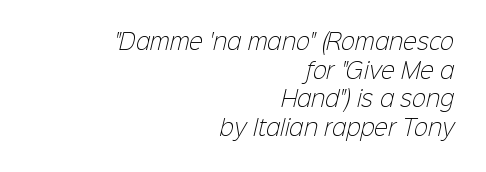
Q: Is the text bold? A: No.
Q: Is the text underlined? A: No.
Q: How is the paragraph aligned? A: Right-aligned.
Q: Is the spacing between letters normal or unusually wide? A: Normal.
Q: Is the spacing between lines tight, normal or loose? A: Normal.
